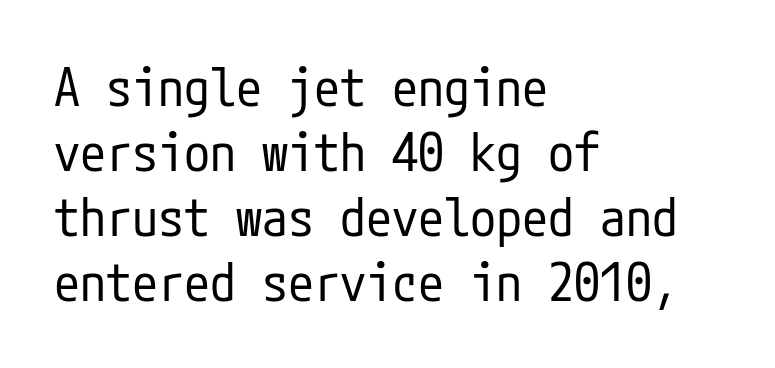
Q: Is the text bold? A: No.
Q: Is the text italic (slanted)? A: No, it is upright.
Q: Is the typeface a serif or a sans-serif typeface? A: Sans-serif.
Q: Is the text underlined? A: No.
Q: How is the paragraph aligned? A: Left-aligned.
Q: Is the spacing between letters normal or unusually wide? A: Normal.
Q: Is the spacing between lines tight, normal or loose? A: Normal.
Q: Width (condensed, normal, or wide)? A: Condensed.
Q: Stroke contrast? A: Low.
Q: x-height? A: Medium.
